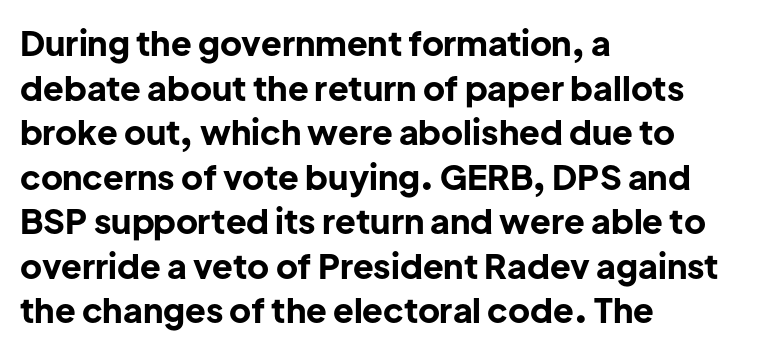
Q: Is the text bold? A: Yes.
Q: Is the text italic (slanted)? A: No, it is upright.
Q: Is the typeface a serif or a sans-serif typeface? A: Sans-serif.
Q: Is the text underlined? A: No.
Q: How is the paragraph aligned? A: Left-aligned.
Q: Is the spacing between letters normal or unusually wide? A: Normal.
Q: Is the spacing between lines tight, normal or loose? A: Normal.
Q: Width (condensed, normal, or wide)? A: Normal.
Q: Stroke contrast? A: Low.
Q: x-height? A: Medium.
Q: Monospaced? A: No.
